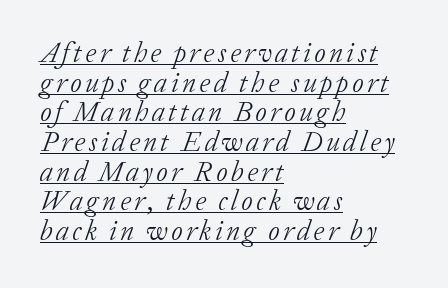
{"serif": "yes", "italic": "yes", "lean": "right", "slant_degrees": 20, "bold": "no", "weight": "light", "width": "normal", "stroke_contrast": "low", "x_height": "medium", "monospaced": "no", "underline": "yes", "align": "left", "line_spacing": "tight", "line_spacing_ratio": 1.06, "glyph_px": 28}
